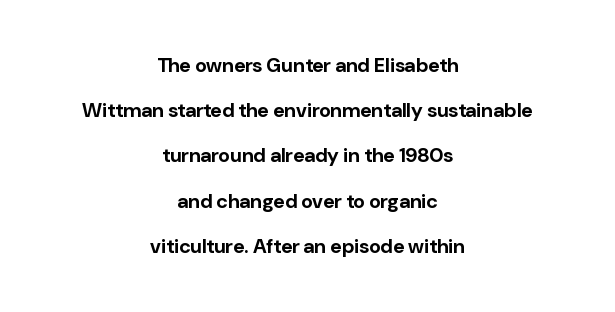
{"italic": "no", "bold": "yes", "underline": "no", "align": "center", "line_spacing": "loose", "line_spacing_ratio": 2.26, "letter_spacing": "normal", "letter_spacing_em": 0.0, "glyph_px": 20}
